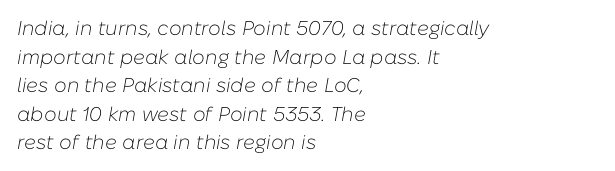
{"italic": "yes", "lean": "right", "slant_degrees": 10, "bold": "no", "underline": "no", "align": "left", "line_spacing": "normal", "line_spacing_ratio": 1.43, "letter_spacing": "normal", "letter_spacing_em": 0.0, "glyph_px": 20}
